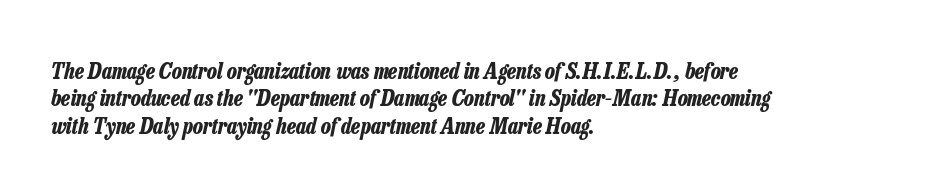
Words float on clear page, feet unadorned. How would I describe the line gaps? Plain and ordinary. This sample is left-justified, so line endings fall wherever the words run out. I'd describe the lettering as bold — thick and assertive.
